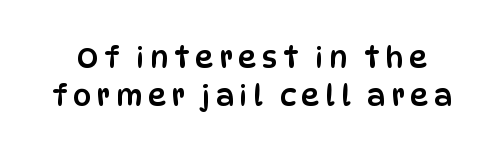
{"serif": "no", "italic": "no", "width": "condensed", "stroke_contrast": "low", "x_height": "large", "monospaced": "no", "underline": "no", "line_spacing": "normal", "line_spacing_ratio": 1.31, "glyph_px": 29}
